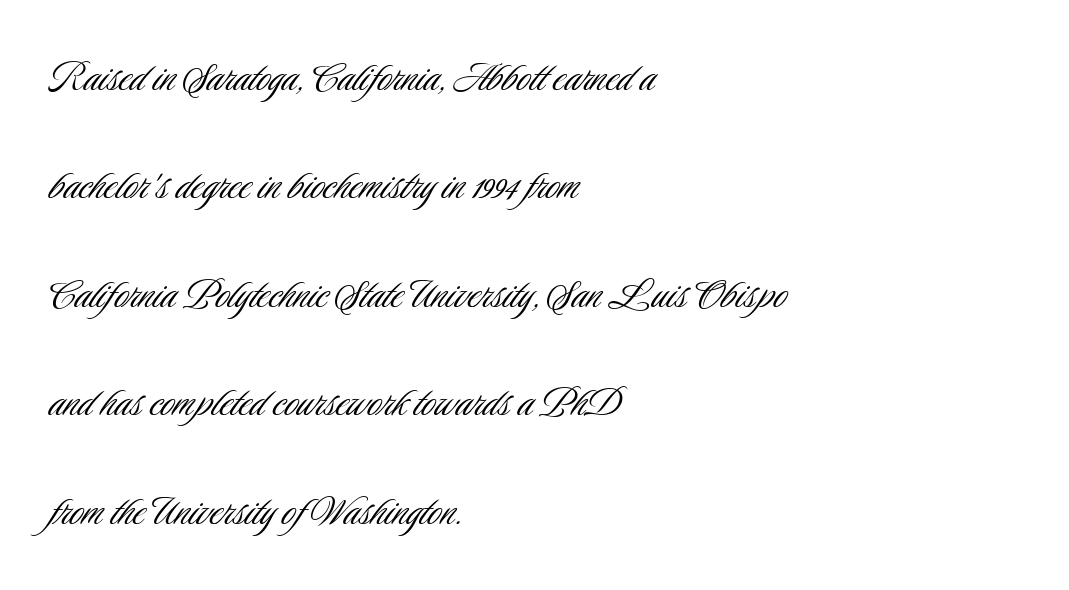
Q: Is the text bold? A: No.
Q: Is the text italic (slanted)? A: Yes.
Q: Is the typeface a serif or a sans-serif typeface? A: Sans-serif.
Q: Is the text underlined? A: No.
Q: How is the paragraph aligned? A: Left-aligned.
Q: Is the spacing between letters normal or unusually wide? A: Normal.
Q: Is the spacing between lines tight, normal or loose? A: Loose.
Q: Width (condensed, normal, or wide)? A: Condensed.
Q: Stroke contrast? A: Low.
Q: x-height? A: Small.
Q: Monospaced? A: No.
